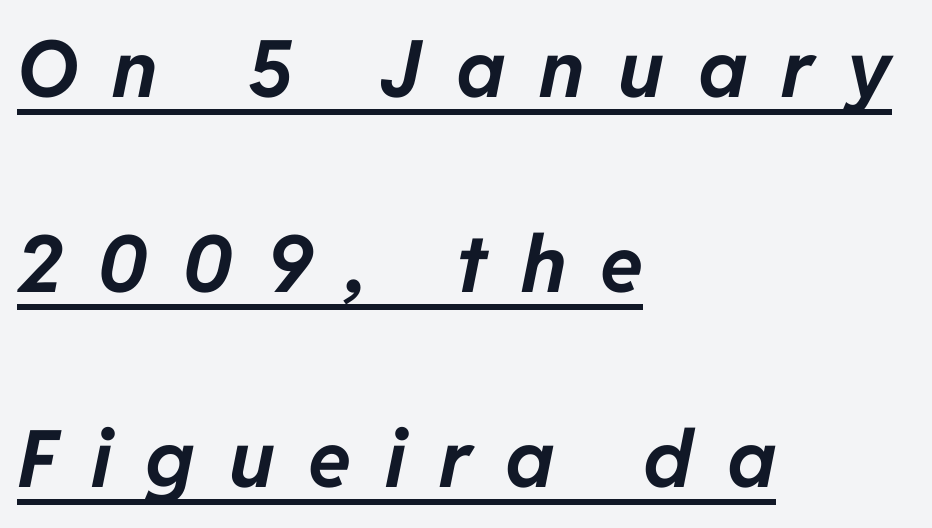
{"italic": "yes", "lean": "right", "slant_degrees": 11, "bold": "yes", "weight": "bold", "width": "normal", "stroke_contrast": "low", "x_height": "medium", "monospaced": "no", "underline": "yes", "align": "left", "line_spacing": "loose", "line_spacing_ratio": 2.47, "letter_spacing": "wide", "letter_spacing_em": 0.43, "glyph_px": 79}
